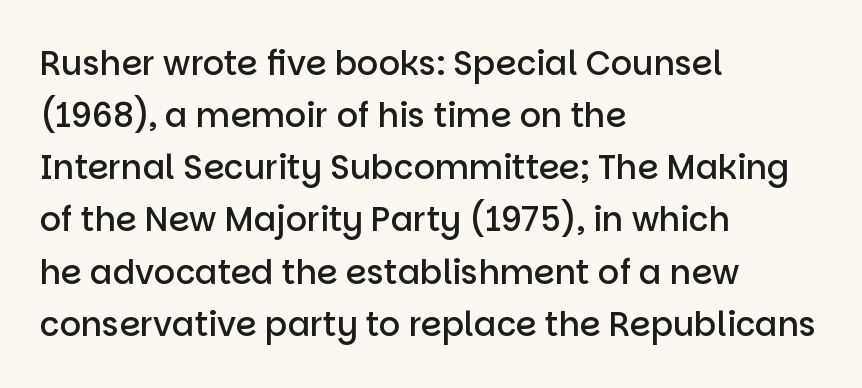
The image shows 33 px semibold sans-serif type, upright; set left-aligned, normal line spacing (1.58x), normal letter spacing, not underlined; low stroke contrast and a large x-height.
